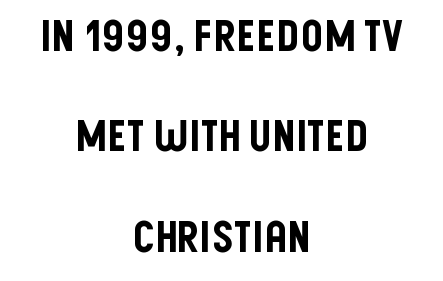
{"serif": "no", "italic": "no", "width": "condensed", "stroke_contrast": "low", "x_height": "large", "monospaced": "no", "underline": "no", "align": "center", "line_spacing": "loose", "line_spacing_ratio": 2.28, "letter_spacing": "normal", "letter_spacing_em": 0.0, "glyph_px": 44}
